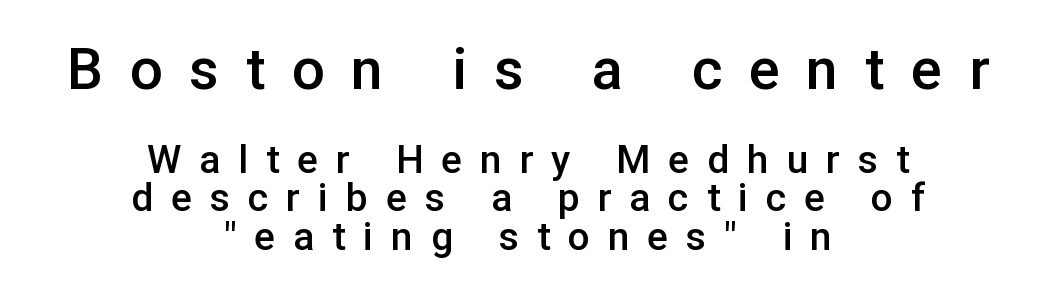
In terms of letterform style, serifs are entirely absent. Where is the straight margin? There isn't one; the lines are centered. Check under the words: just untouched page. Summary of vertical rhythm: compact, with narrow interline spacing.
